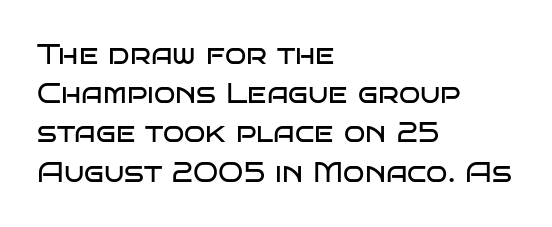
Does the leading feel generous? No, just average. A light-to-regular cut is what we see here. Short and long lines alike share a common starting point at left. Caption: standard tracking, unaltered. Bare-footed words on every line.
